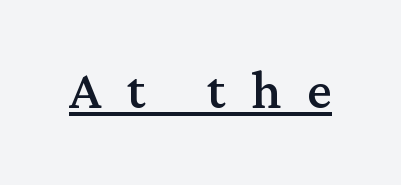
Q: Is the text bold? A: No.
Q: Is the text italic (slanted)? A: No, it is upright.
Q: Is the typeface a serif or a sans-serif typeface? A: Serif.
Q: Is the text underlined? A: Yes.
Q: Is the spacing between letters normal or unusually wide? A: Unusually wide.
Q: Width (condensed, normal, or wide)? A: Normal.
Q: Stroke contrast? A: Medium.
Q: x-height? A: Medium.
Q: Monospaced? A: No.
